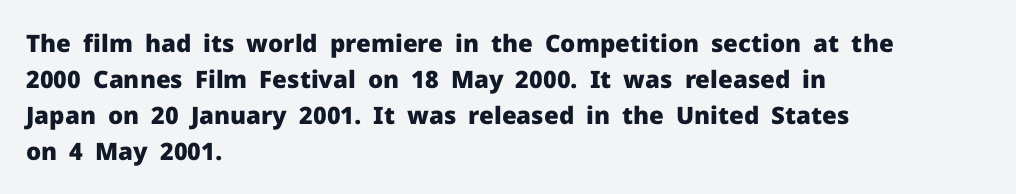
The image shows 24 px bold type, upright; set left-aligned, normal line spacing (1.5x), normal letter spacing, not underlined.
